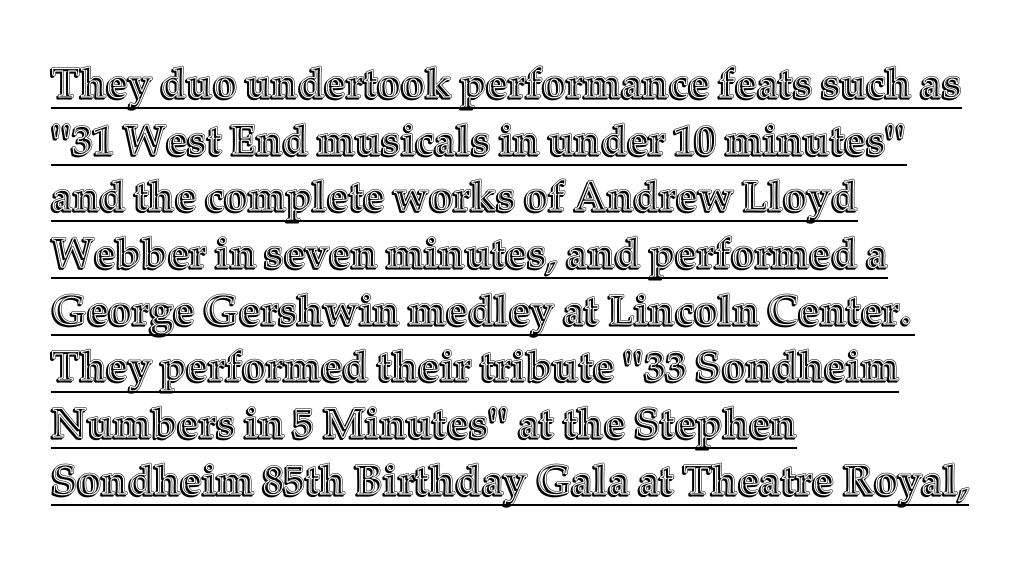
Q: Is the text italic (slanted)? A: No, it is upright.
Q: Is the text underlined? A: Yes.
Q: How is the paragraph aligned? A: Left-aligned.
Q: Is the spacing between letters normal or unusually wide? A: Normal.
Q: Is the spacing between lines tight, normal or loose? A: Normal.
Q: Width (condensed, normal, or wide)? A: Normal.
Q: x-height? A: Medium.
Q: Monospaced? A: No.
